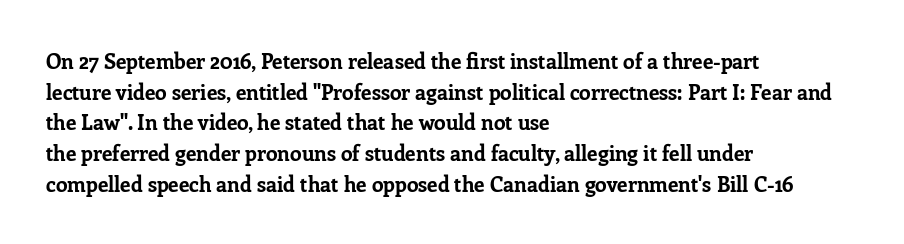
Glyph-to-glyph distance matches everyday printed text. If you drew a line through each stem, it would be perfectly vertical. Horizontal bands of white between lines are of average thickness. Type without underlining. The glyphs have the mass of a bold cut.
